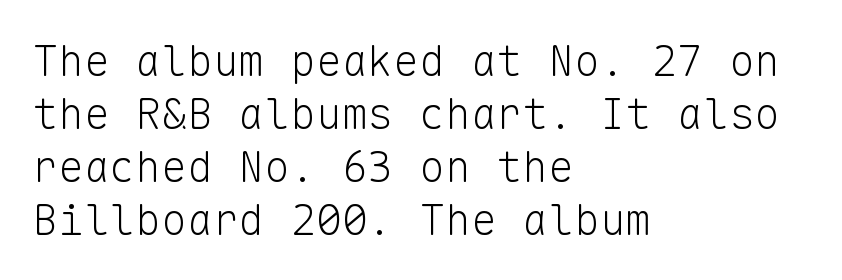
Q: Is the text bold? A: No.
Q: Is the text italic (slanted)? A: No, it is upright.
Q: Is the typeface a serif or a sans-serif typeface? A: Sans-serif.
Q: Is the text underlined? A: No.
Q: How is the paragraph aligned? A: Left-aligned.
Q: Is the spacing between letters normal or unusually wide? A: Normal.
Q: Width (condensed, normal, or wide)? A: Normal.
Q: Stroke contrast? A: Low.
Q: x-height? A: Medium.
Q: Monospaced? A: Yes.
